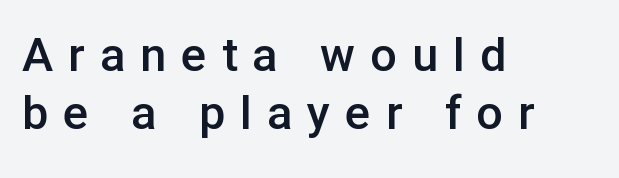
Q: Is the text bold? A: Semi-bold.
Q: Is the text italic (slanted)? A: No, it is upright.
Q: Is the typeface a serif or a sans-serif typeface? A: Sans-serif.
Q: Is the text underlined? A: No.
Q: How is the paragraph aligned? A: Left-aligned.
Q: Is the spacing between letters normal or unusually wide? A: Unusually wide.
Q: Width (condensed, normal, or wide)? A: Normal.
Q: Stroke contrast? A: Low.
Q: x-height? A: Medium.
Q: Monospaced? A: No.
